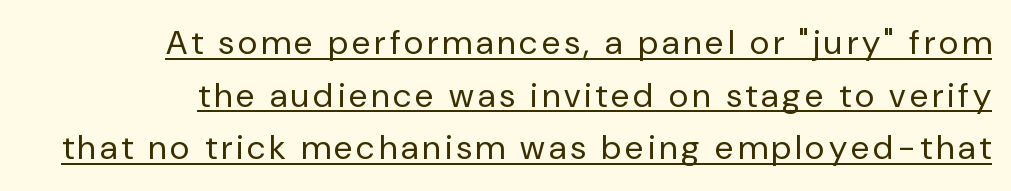
The image shows 34 px regular-weight sans-serif type, upright; set right-aligned, normal line spacing (1.55x), underlined; low stroke contrast and a medium x-height.
